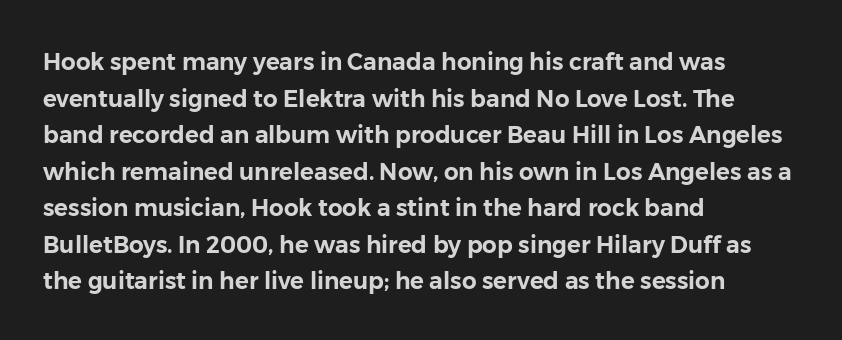
Q: Is the text italic (slanted)? A: No, it is upright.
Q: Is the text underlined? A: No.
Q: How is the paragraph aligned? A: Left-aligned.
Q: Is the spacing between letters normal or unusually wide? A: Normal.
Q: Is the spacing between lines tight, normal or loose? A: Normal.
